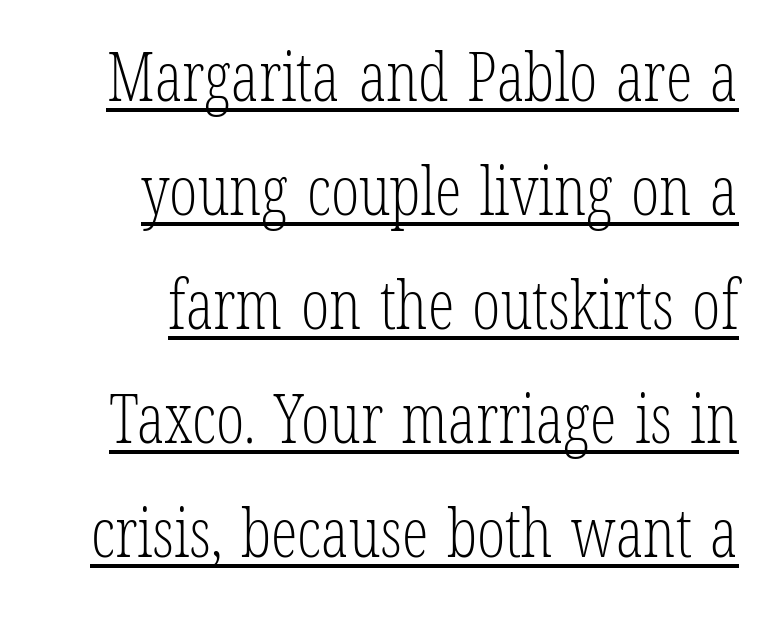
The image shows 67 px light, condensed serif type, upright; set right-aligned, normal line spacing (1.7x), normal letter spacing, underlined; low stroke contrast and a medium x-height.
